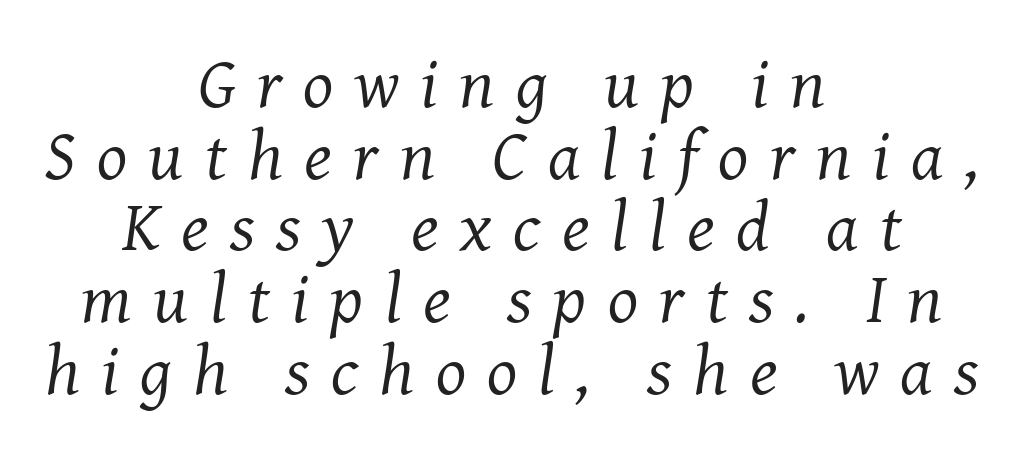
{"serif": "yes", "italic": "yes", "lean": "right", "slant_degrees": 8, "bold": "no", "weight": "regular", "width": "normal", "stroke_contrast": "medium", "x_height": "medium", "monospaced": "no", "underline": "no", "align": "center", "line_spacing": "tight", "line_spacing_ratio": 1.01, "letter_spacing": "wide", "letter_spacing_em": 0.3, "glyph_px": 71}
